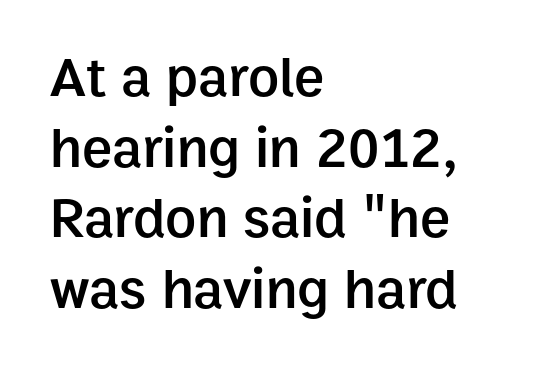
The image shows 57 px semibold sans-serif type, upright; set left-aligned, line spacing 1.24x, normal letter spacing, not underlined; low stroke contrast and a medium x-height.
